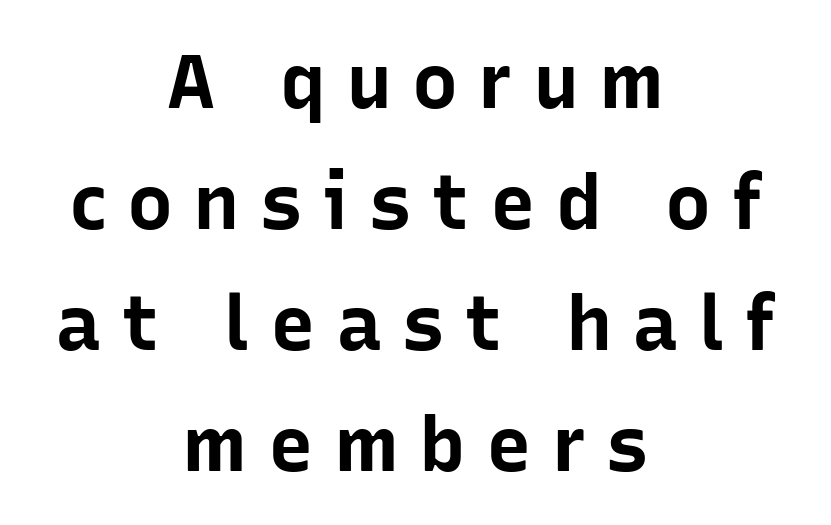
{"serif": "no", "italic": "no", "bold": "yes", "weight": "bold", "width": "normal", "stroke_contrast": "low", "x_height": "medium", "monospaced": "no", "underline": "no", "align": "center", "line_spacing": "normal", "line_spacing_ratio": 1.57, "letter_spacing": "wide", "letter_spacing_em": 0.26, "glyph_px": 77}
